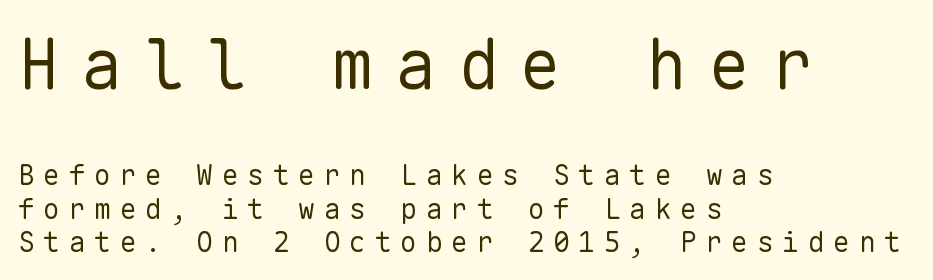
Every character sits straight up, as roman type does. Note: larger setting up top, smaller setting below. Here the designer chose a console-style face with uniform glyph widths. Someone cranked the tracking dial way up on this one.
